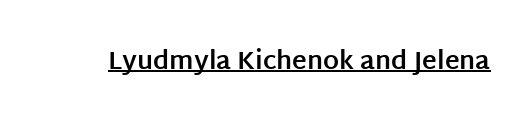
{"italic": "no", "bold": "yes", "underline": "yes", "letter_spacing": "normal", "letter_spacing_em": 0.0, "glyph_px": 25}
